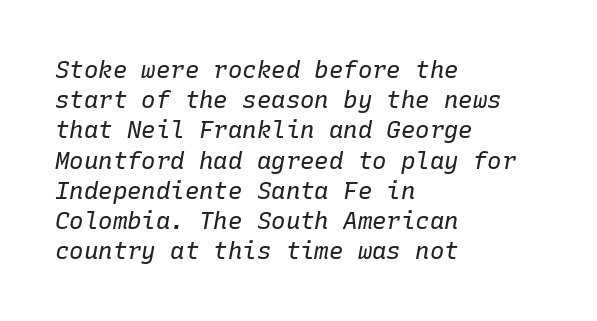
Q: Is the text bold? A: No.
Q: Is the text italic (slanted)? A: Yes, it leans right by about 10 degrees.
Q: Is the text underlined? A: No.
Q: How is the paragraph aligned? A: Left-aligned.
Q: Is the spacing between letters normal or unusually wide? A: Normal.
Q: Is the spacing between lines tight, normal or loose? A: Normal.
